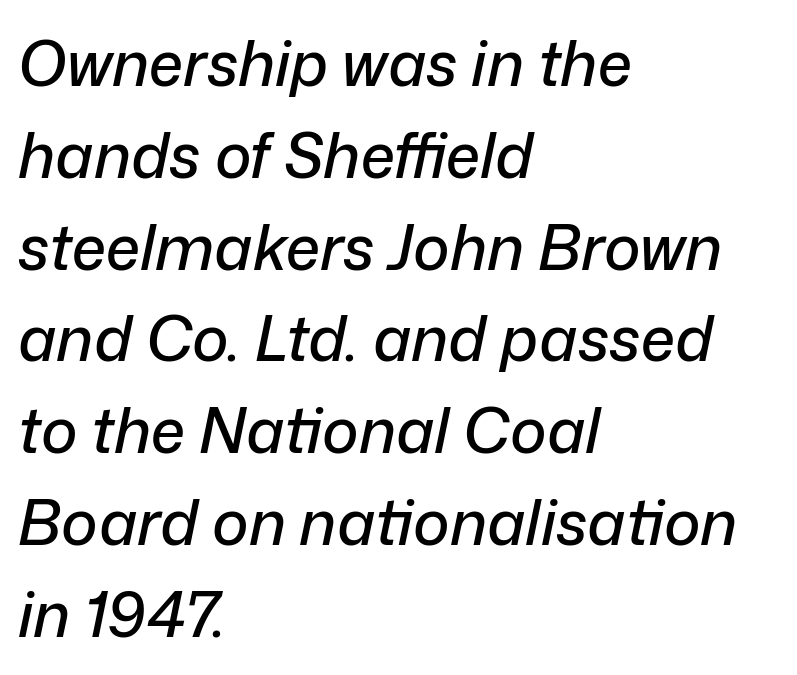
The image shows 62 px text type, italic (leaning right); set left-aligned, normal line spacing (1.48x), normal letter spacing, not underlined; low stroke contrast and a medium x-height.
